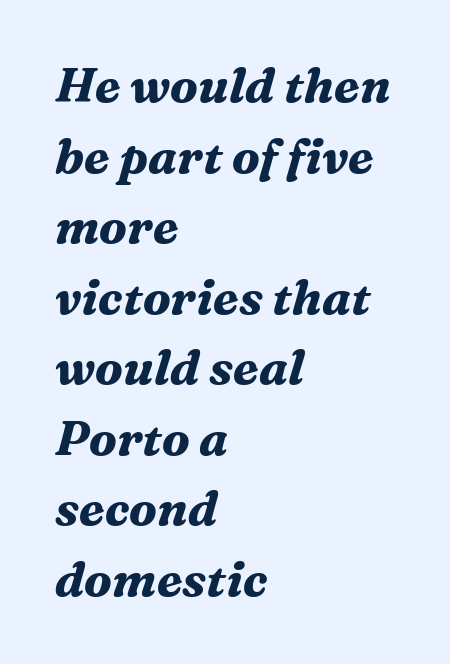
Q: Is the text bold? A: Yes.
Q: Is the text italic (slanted)? A: Yes, it leans right by about 16 degrees.
Q: Is the typeface a serif or a sans-serif typeface? A: Serif.
Q: Is the text underlined? A: No.
Q: How is the paragraph aligned? A: Left-aligned.
Q: Is the spacing between letters normal or unusually wide? A: Normal.
Q: Is the spacing between lines tight, normal or loose? A: Normal.
Q: Width (condensed, normal, or wide)? A: Normal.
Q: Stroke contrast? A: Medium.
Q: x-height? A: Medium.
Q: Monospaced? A: No.
